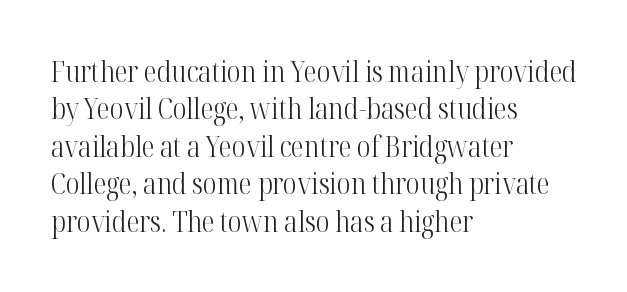
Q: Is the text bold? A: No.
Q: Is the text italic (slanted)? A: No, it is upright.
Q: Is the typeface a serif or a sans-serif typeface? A: Serif.
Q: Is the text underlined? A: No.
Q: How is the paragraph aligned? A: Left-aligned.
Q: Is the spacing between letters normal or unusually wide? A: Normal.
Q: Is the spacing between lines tight, normal or loose? A: Normal.
Q: Width (condensed, normal, or wide)? A: Condensed.
Q: Stroke contrast? A: High.
Q: x-height? A: Medium.
Q: Monospaced? A: No.
